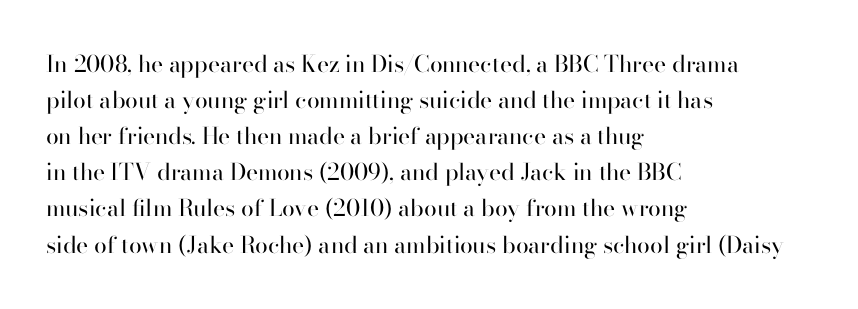
Nothing unusual about the tracking: characters are spaced as the font intends. The typesetter chose a ragged-right arrangement here. Vertical strokes here are truly vertical. In terms of leading, this rendering sits right in the middle.
